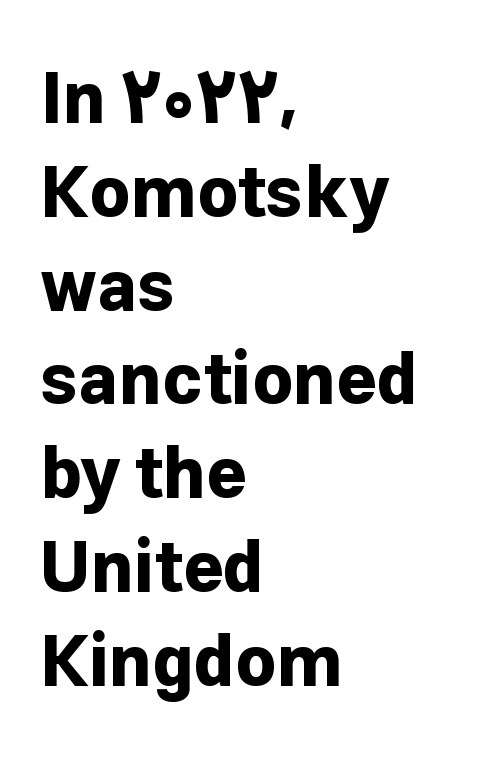
Q: Is the text bold? A: Yes.
Q: Is the text italic (slanted)? A: No, it is upright.
Q: Is the typeface a serif or a sans-serif typeface? A: Sans-serif.
Q: Is the text underlined? A: No.
Q: How is the paragraph aligned? A: Left-aligned.
Q: Is the spacing between letters normal or unusually wide? A: Normal.
Q: Is the spacing between lines tight, normal or loose? A: Normal.
Q: Width (condensed, normal, or wide)? A: Normal.
Q: Stroke contrast? A: Low.
Q: x-height? A: Medium.
Q: Monospaced? A: No.
